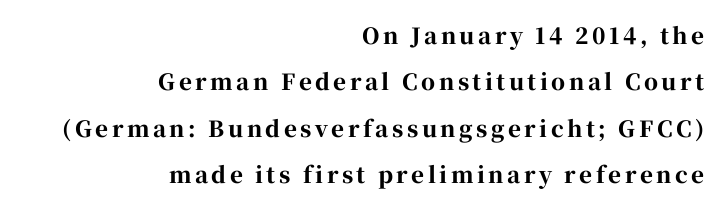
{"italic": "no", "bold": "yes", "underline": "no", "align": "right", "line_spacing": "loose", "line_spacing_ratio": 2.11, "glyph_px": 22}
